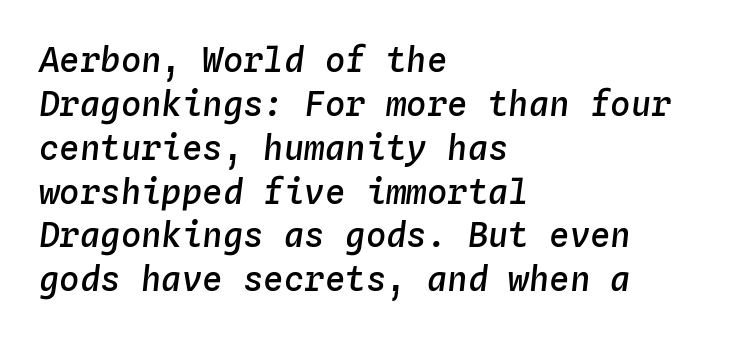
Q: Is the text bold? A: Semi-bold.
Q: Is the text italic (slanted)? A: Yes, it leans right by about 4 degrees.
Q: Is the text underlined? A: No.
Q: How is the paragraph aligned? A: Left-aligned.
Q: Is the spacing between letters normal or unusually wide? A: Normal.
Q: Is the spacing between lines tight, normal or loose? A: Normal.
Q: Width (condensed, normal, or wide)? A: Normal.
Q: Stroke contrast? A: Low.
Q: x-height? A: Medium.
Q: Monospaced? A: Yes.
